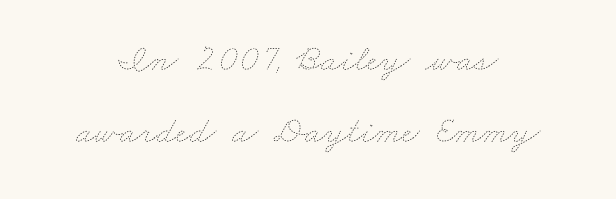
Q: Is the text bold? A: No.
Q: Is the text underlined? A: No.
Q: Is the spacing between letters normal or unusually wide? A: Normal.
Q: Width (condensed, normal, or wide)? A: Wide.
Q: Stroke contrast? A: Low.
Q: x-height? A: Small.
Q: Monospaced? A: No.
